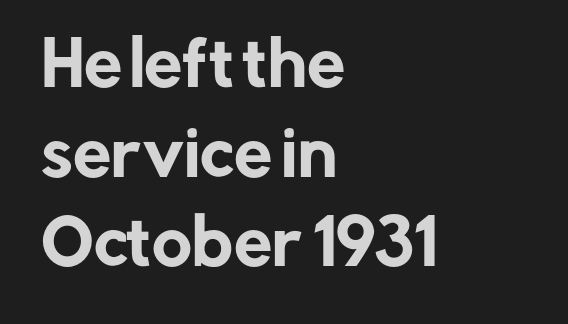
The image shows 61 px sans-serif type, upright; set left-aligned, normal line spacing (1.47x), normal letter spacing, not underlined; low stroke contrast and a medium x-height.
